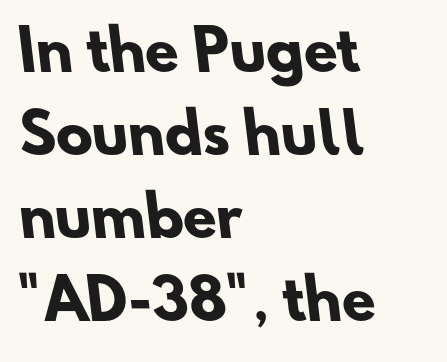
{"serif": "no", "bold": "yes", "weight": "heavy", "width": "normal", "stroke_contrast": "low", "x_height": "small", "monospaced": "no", "underline": "no", "align": "left", "line_spacing": "normal", "line_spacing_ratio": 1.51, "letter_spacing": "normal", "letter_spacing_em": 0.0, "glyph_px": 55}
